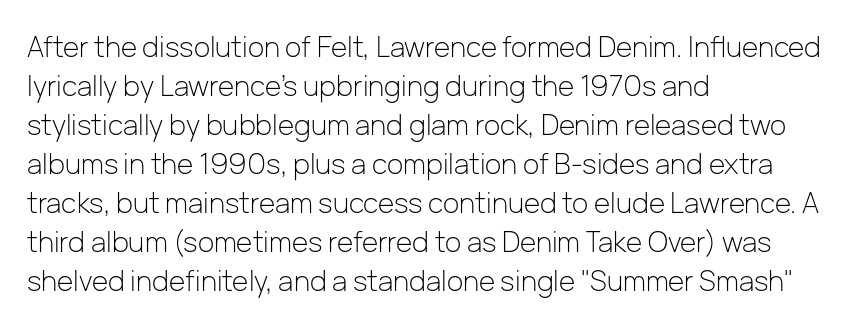
Here the glyphs are tracked normally, forming tight word shapes. Look at the bottom of the vertical strokes: they stop flat, with no serifs. A roman cut, with each character standing at attention. Reading down the column, the eye jumps a familiar distance to each next line. Underlining? Definitely not there. The letters advance in unequal steps, a hallmark of proportional type.
